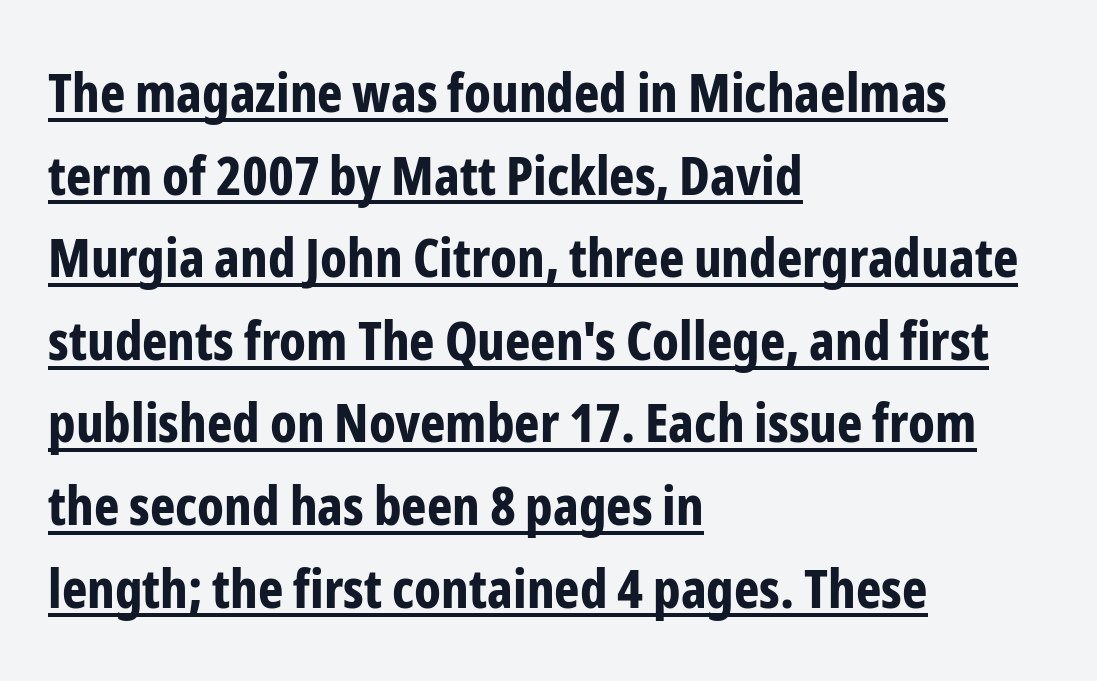
{"serif": "no", "italic": "no", "bold": "yes", "weight": "bold", "width": "condensed", "stroke_contrast": "low", "x_height": "medium", "monospaced": "no", "underline": "yes", "align": "left", "line_spacing": "normal", "line_spacing_ratio": 1.53, "letter_spacing": "normal", "letter_spacing_em": 0.0, "glyph_px": 54}
